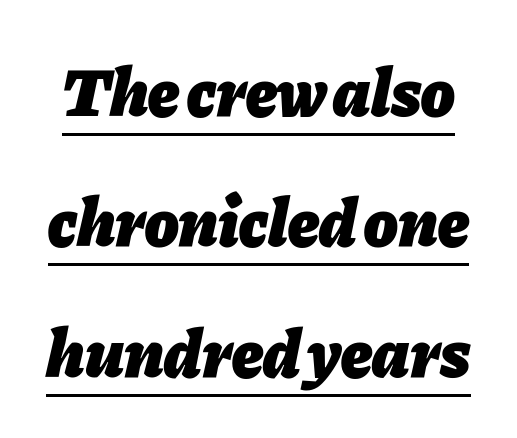
{"italic": "yes", "lean": "right", "slant_degrees": 11, "bold": "yes", "weight": "heavy", "width": "normal", "stroke_contrast": "low", "x_height": "medium", "monospaced": "no", "underline": "yes", "line_spacing_ratio": 1.89, "letter_spacing": "normal", "letter_spacing_em": 0.0, "glyph_px": 69}
